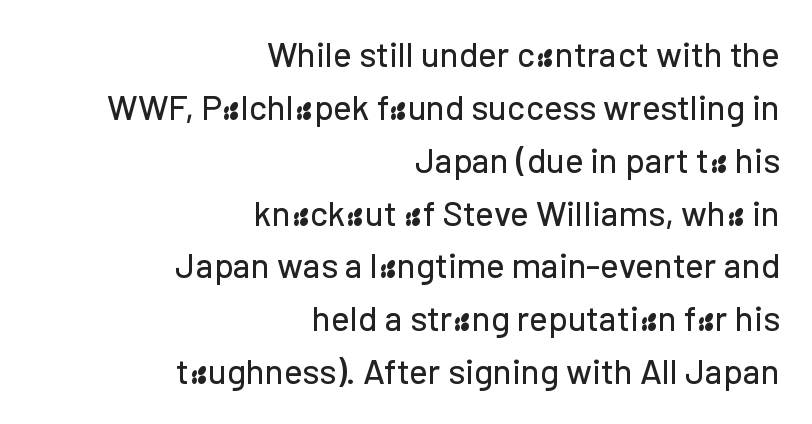
The type family on display is of the sans-serif kind. The setting favours the right margin, as signatures and pull-quotes sometimes do. The glyphs are unaccompanied by any horizontal stroke below them. Evenly set lines give the paragraph a standard silhouette. The passage shown is typed in a proportional face where columns would drift. Look at the tracking — it's just the regular setting, nothing added.
